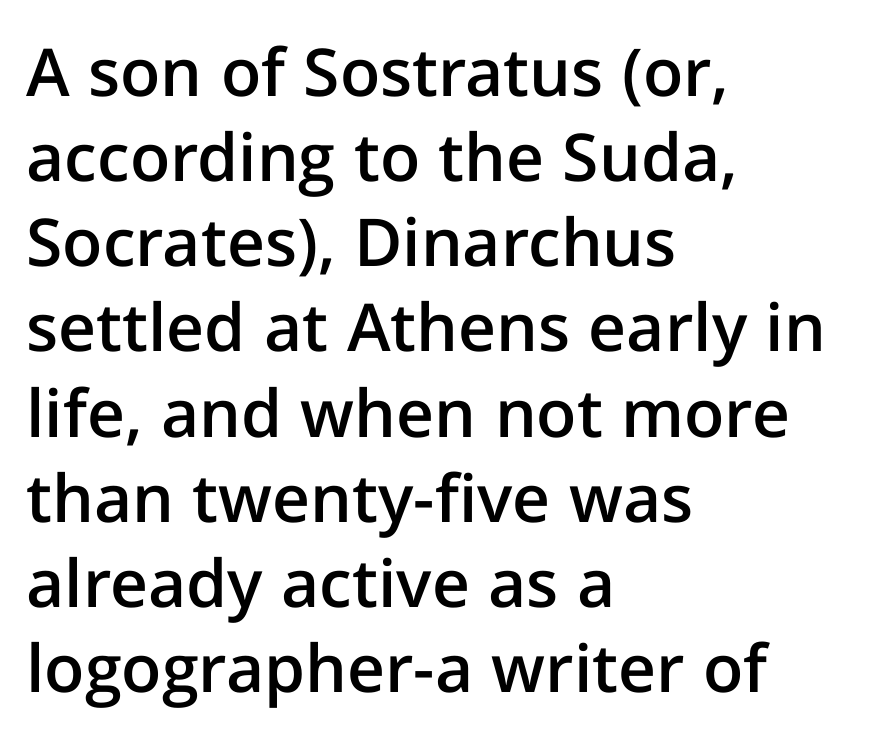
The image shows 66 px semibold sans-serif type, upright; set left-aligned, normal line spacing (1.29x), normal letter spacing, not underlined; low stroke contrast and a medium x-height.
